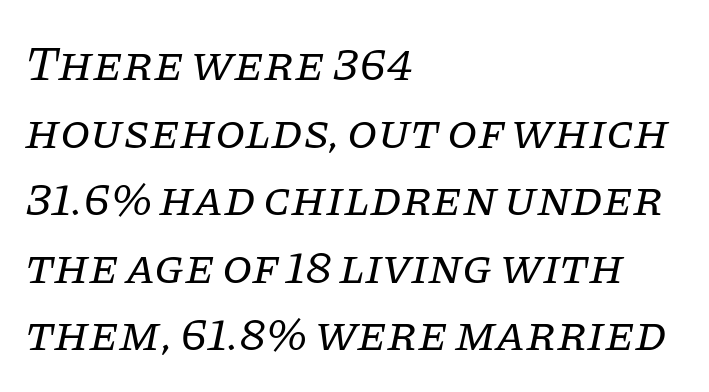
Q: Is the text bold? A: No.
Q: Is the text italic (slanted)? A: Yes, it leans right by about 11 degrees.
Q: Is the typeface a serif or a sans-serif typeface? A: Serif.
Q: Is the text underlined? A: No.
Q: How is the paragraph aligned? A: Left-aligned.
Q: Is the spacing between letters normal or unusually wide? A: Normal.
Q: Is the spacing between lines tight, normal or loose? A: Normal.
Q: Width (condensed, normal, or wide)? A: Normal.
Q: Stroke contrast? A: Low.
Q: x-height? A: Large.
Q: Monospaced? A: No.
